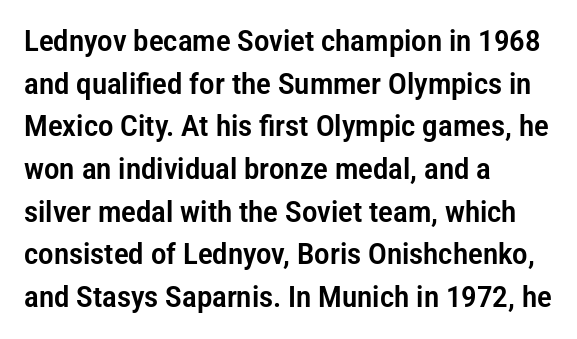
This sample keeps an unexceptional amount of space between lines. Words float on clear page, feet unadorned. The lettering holds an erect, upright posture throughout. The passage shown is typed in a proportional face where columns would drift. Where is the straight margin? On the left. Font category for this specimen: sans-serif.
